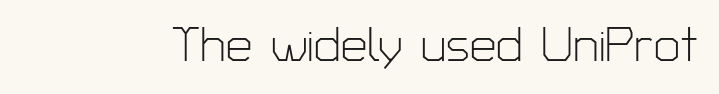
Classification — sans serif. These lines keep a tight, regular rhythm from letter to letter. Note the varied advance widths — an 'i' is clearly narrower than an 'm'. Nope, not italic — everything's standing straight.
